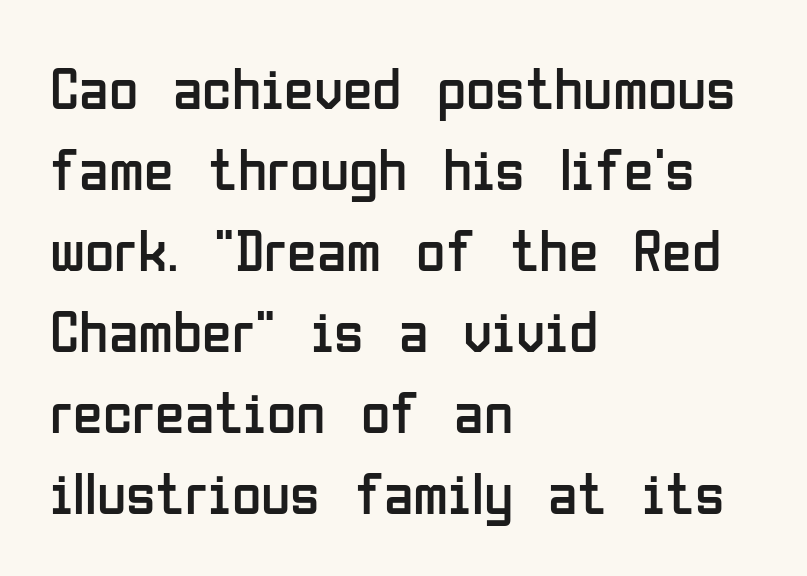
{"serif": "no", "italic": "no", "bold": "no", "weight": "regular", "width": "condensed", "stroke_contrast": "low", "x_height": "medium", "monospaced": "no", "underline": "no", "align": "left", "line_spacing": "normal", "line_spacing_ratio": 1.35, "letter_spacing": "normal", "letter_spacing_em": 0.0, "glyph_px": 60}
